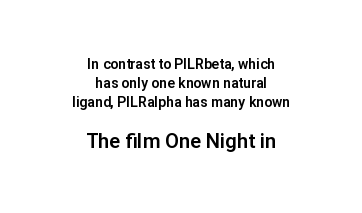
{"italic": "no", "underline": "no", "align": "center", "line_spacing": "normal", "line_spacing_ratio": 1.35, "letter_spacing": "normal", "letter_spacing_em": 0.0, "larger_block": "second", "size_ratio": 1.43, "glyph_px": 20}
